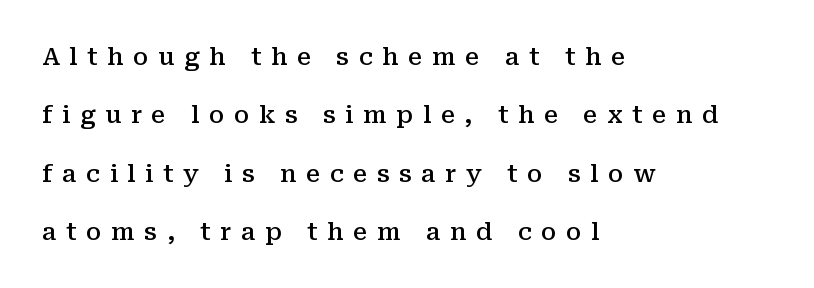
{"italic": "no", "bold": "semi", "underline": "no", "align": "left", "line_spacing": "loose", "line_spacing_ratio": 2.43, "letter_spacing": "wide", "letter_spacing_em": 0.4, "glyph_px": 24}
